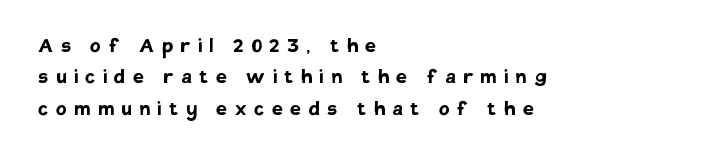
{"italic": "no", "bold": "yes", "underline": "no", "align": "left", "line_spacing": "normal", "line_spacing_ratio": 1.31, "letter_spacing": "wide", "letter_spacing_em": 0.32, "glyph_px": 24}
